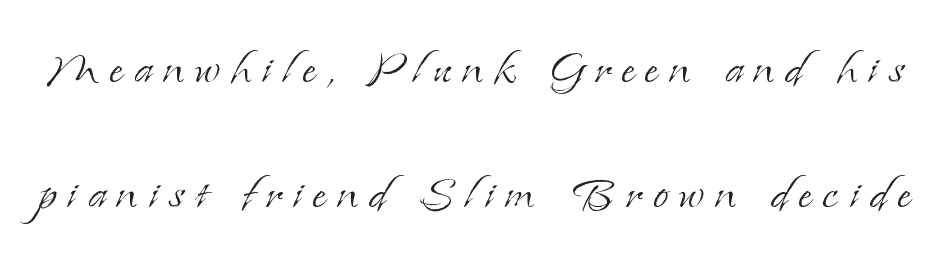
You can tell from the footed stems that serif type was used. Weight: regular or lighter. The leading is generous, giving the passage an open texture. The zone under the glyphs is completely vacant. The rendering uses natural spacing where letterforms have individual widths.
